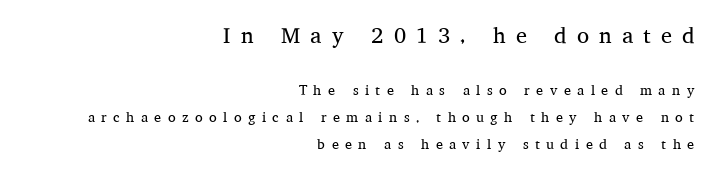
The rendering anchors every line to the right-hand side. The horizontal fit of the characters is loose and conspicuously gappy. The space between consecutive lines is lavish. Italic: no, the glyphs are upright roman. No extra ink here — the face is not bold. Is the lower block the larger one? No — the upper block carries the bigger type.
